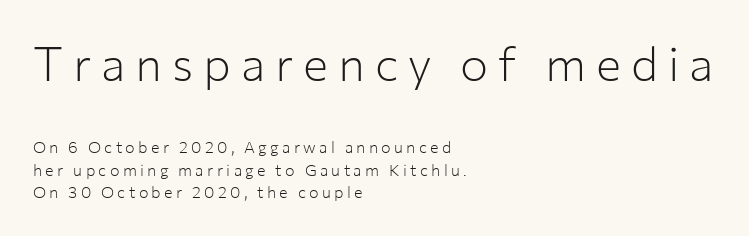
The area under the type is left untouched. Is this a heavy cut? Hardly; it is regular or lighter. A typesetter would mark this as roman, not italic. The first block has been scaled up relative to the second. Alignment: flush left. Summary of vertical rhythm: regular, with standard interline spacing.
